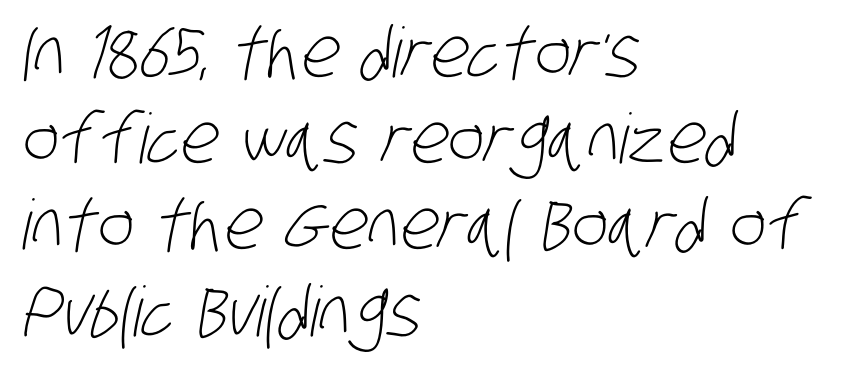
{"serif": "no", "bold": "no", "weight": "light", "width": "condensed", "stroke_contrast": "low", "x_height": "large", "monospaced": "no", "underline": "no", "align": "left", "line_spacing": "normal", "line_spacing_ratio": 1.25, "letter_spacing": "normal", "letter_spacing_em": 0.0, "glyph_px": 69}
